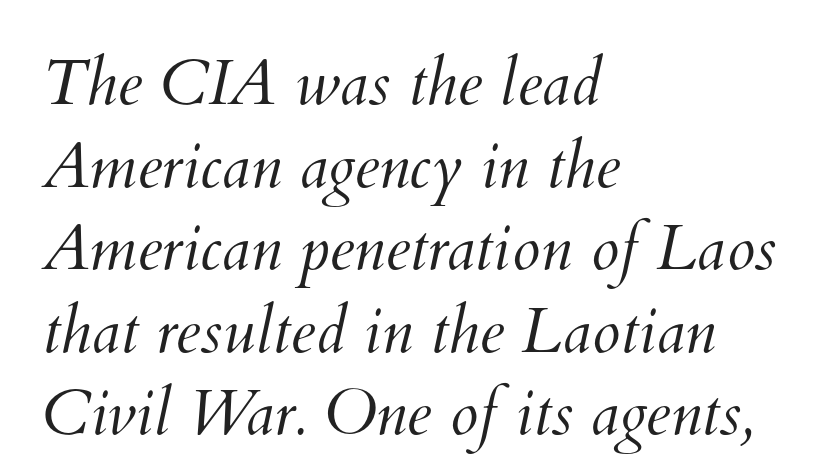
The image shows 64 px light type; set left-aligned, normal line spacing (1.29x), normal letter spacing, not underlined; medium stroke contrast and a small x-height.
